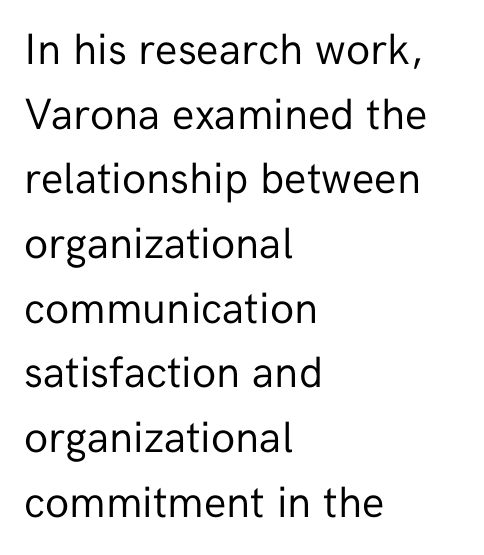
{"serif": "no", "italic": "no", "bold": "no", "weight": "regular", "width": "normal", "stroke_contrast": "low", "x_height": "medium", "monospaced": "no", "underline": "no", "align": "left", "line_spacing": "normal", "line_spacing_ratio": 1.47, "letter_spacing": "normal", "letter_spacing_em": 0.0, "glyph_px": 44}
